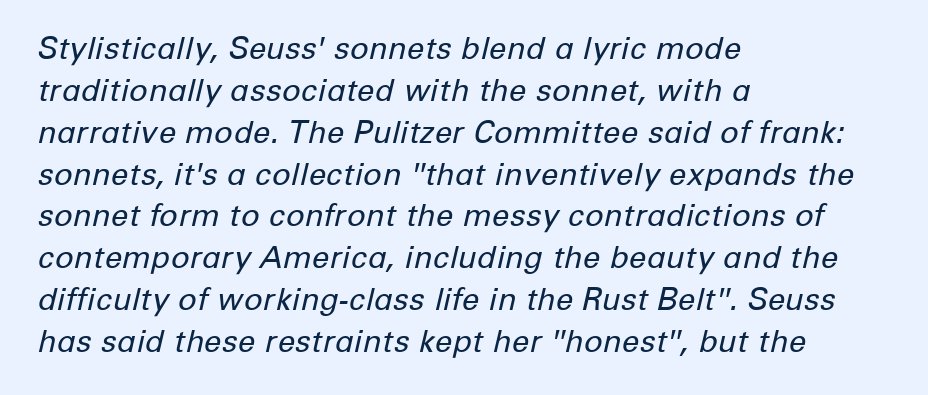
Q: Is the text bold? A: No.
Q: Is the text italic (slanted)? A: Yes, it leans right by about 12 degrees.
Q: Is the text underlined? A: No.
Q: How is the paragraph aligned? A: Left-aligned.
Q: Is the spacing between letters normal or unusually wide? A: Normal.
Q: Is the spacing between lines tight, normal or loose? A: Normal.
Q: Width (condensed, normal, or wide)? A: Normal.
Q: Stroke contrast? A: Low.
Q: x-height? A: Medium.
Q: Monospaced? A: No.
